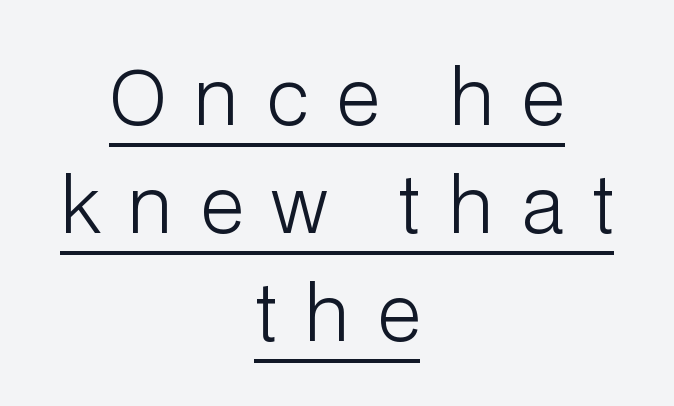
You can tell it's not italic because the verticals are truly vertical. Spacing verdict: proportional, widths tailored to each character. Leftover space on each line is divided equally before and after the words. This rendering features underlined lettering.
